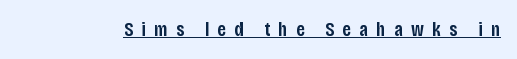
{"italic": "no", "bold": "semi", "underline": "yes", "letter_spacing": "wide", "letter_spacing_em": 0.42, "glyph_px": 20}
